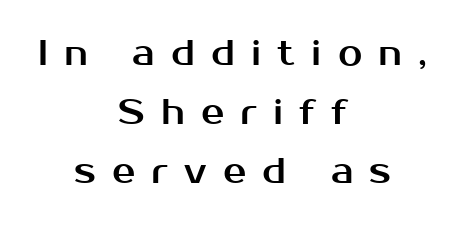
The image shows 35 px sans-serif type, upright; set centered, normal line spacing (1.69x), unusually wide letter spacing (+0.46 em), not underlined; medium stroke contrast and a medium x-height.
